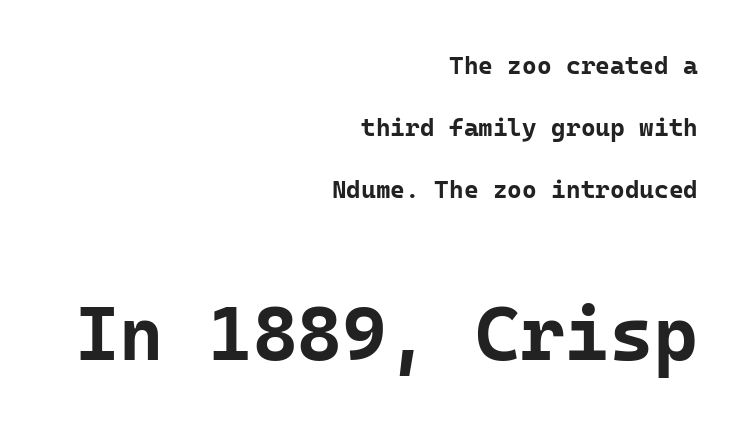
Loosely led — the rows are spread out. A typesetter would label this face a sans. Here the designer chose a console-style face with uniform glyph widths. Emphasis by weight is at full strength: bold. This sample is right-justified, so line beginnings fall wherever the words allow.
